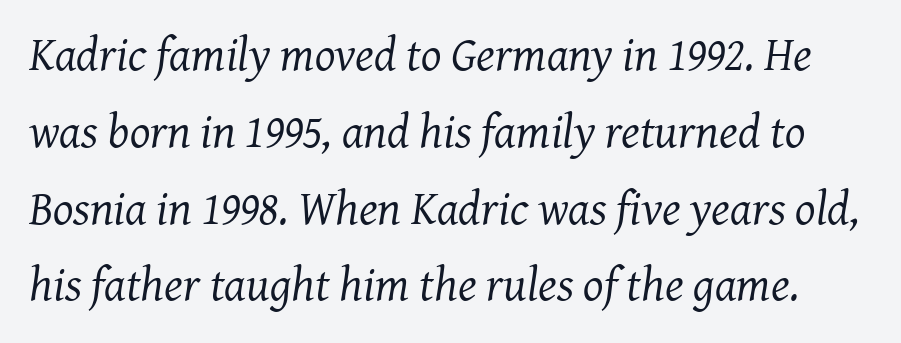
The image shows 48 px regular-weight serif type, italic (leaning right); set normal line spacing (1.6x), normal letter spacing, not underlined; medium stroke contrast and a medium x-height.
